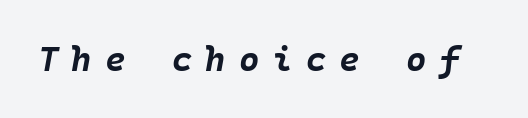
The image shows 35 px bold type, italic (leaning right); set unusually wide letter spacing (+0.37 em), not underlined; low stroke contrast and a large x-height.
